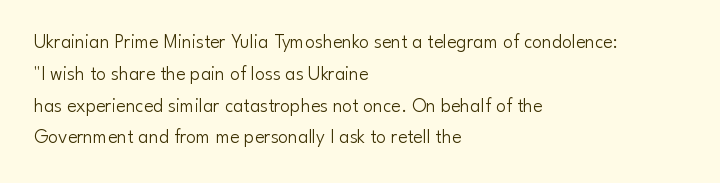
The image shows 20 px text type, upright; set left-aligned, normal line spacing (1.59x), normal letter spacing, not underlined.
